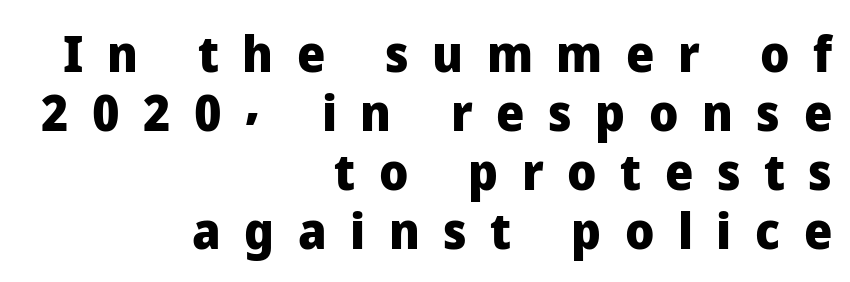
Character widths vary here, with narrow letters taking less room than wide ones. The lettering holds an erect, upright posture throughout. Heft: maximum for text — a bold. This rendering features lettering with no underline.
